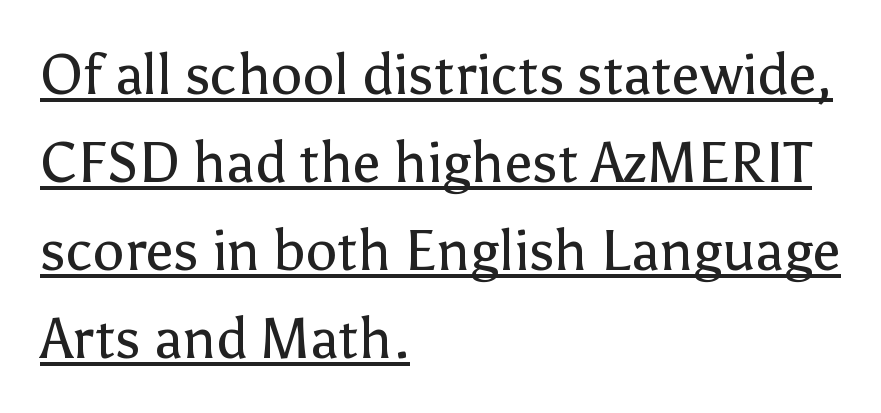
The cut favours lightness, reaching ordinary text weight at its darkest. A typesetter would call this zero additional tracking. To sum up the face: it is a sans, with no serifs. Like a heading marked for emphasis, these lines bear an underscore.
